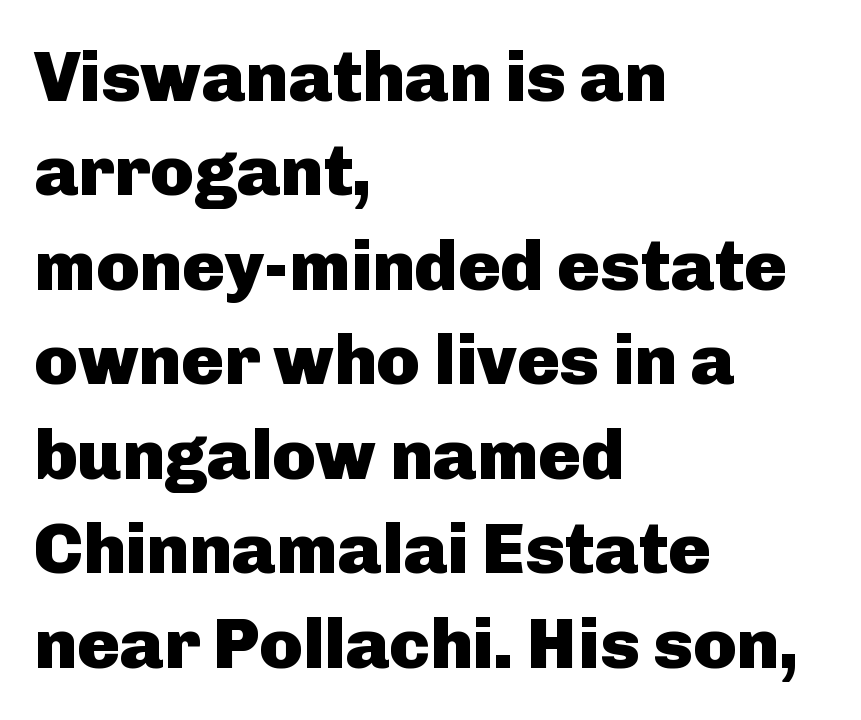
The image shows 71 px heavy sans-serif type, upright; set left-aligned, normal line spacing (1.33x), normal letter spacing, not underlined; low stroke contrast and a medium x-height.
